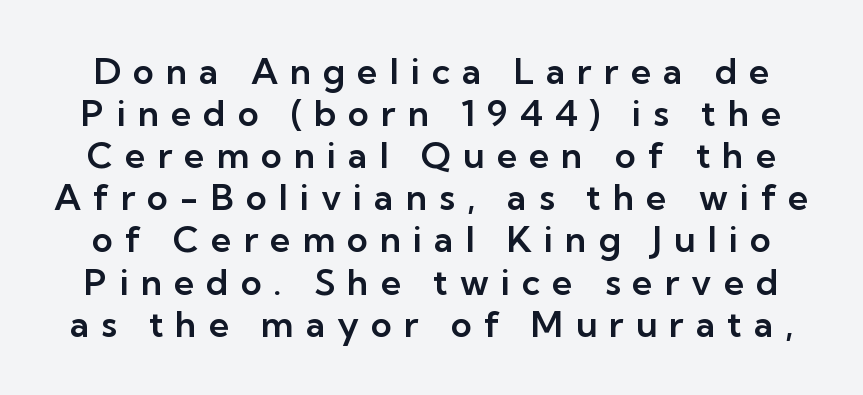
The face used here is proportionally spaced, like ordinary book or web type. Nope, no serifs anywhere on these letters. Tall strokes in this sample are plumb rather than angled. Words appear elongated and porous because spacing is wide. Underline: absent.
